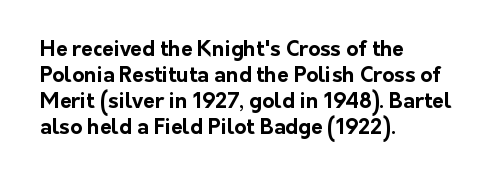
The strokes are fattened all the way to bold. Visually the block forms a straight wall on the left and a jagged coastline on the right. A typesetter would mark this as roman, not italic. The words here are not underlined.
